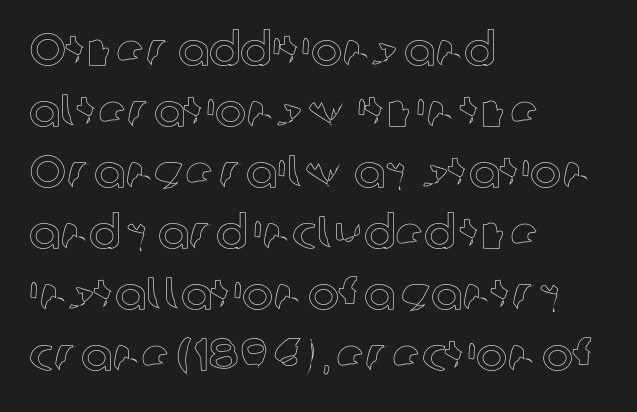
Q: Is the text italic (slanted)? A: No, it is upright.
Q: Is the text underlined? A: No.
Q: How is the paragraph aligned? A: Left-aligned.
Q: Is the spacing between letters normal or unusually wide? A: Normal.
Q: Is the spacing between lines tight, normal or loose? A: Normal.
Q: Width (condensed, normal, or wide)? A: Normal.
Q: x-height? A: Medium.
Q: Monospaced? A: No.
